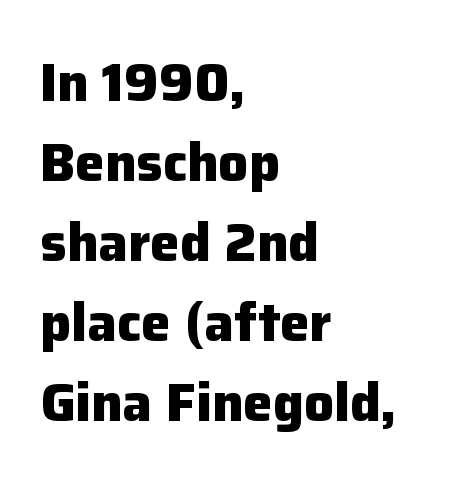
{"serif": "no", "italic": "no", "bold": "yes", "weight": "heavy", "width": "normal", "stroke_contrast": "low", "x_height": "medium", "monospaced": "no", "underline": "no", "align": "left", "line_spacing": "normal", "line_spacing_ratio": 1.51, "letter_spacing": "normal", "letter_spacing_em": 0.0, "glyph_px": 53}
